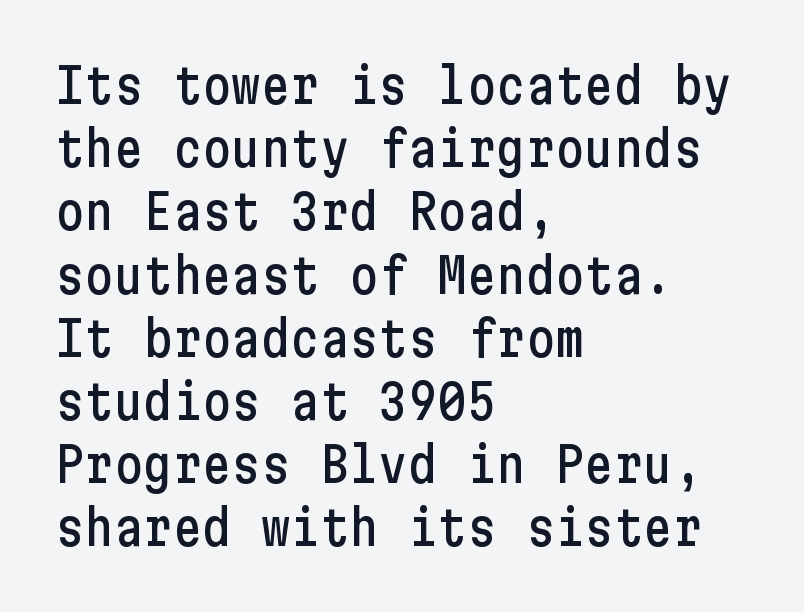
Q: Is the text italic (slanted)? A: No, it is upright.
Q: Is the typeface a serif or a sans-serif typeface? A: Sans-serif.
Q: Is the text underlined? A: No.
Q: How is the paragraph aligned? A: Left-aligned.
Q: Is the spacing between letters normal or unusually wide? A: Normal.
Q: Is the spacing between lines tight, normal or loose? A: Normal.
Q: Width (condensed, normal, or wide)? A: Condensed.
Q: Stroke contrast? A: Low.
Q: x-height? A: Medium.
